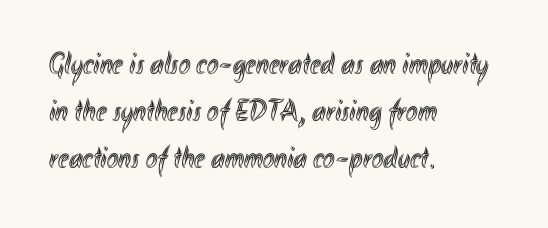
A typesetter would call this zero additional tracking. Each line starts at the same left margin while the right side varies. Nobody drew a line under any word here. The rendering uses natural spacing where letterforms have individual widths. Is there much room between lines? A standard amount, neither cramped nor airy.
